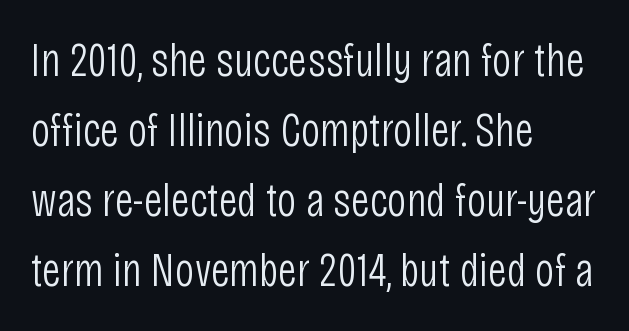
Q: Is the text bold? A: No.
Q: Is the text italic (slanted)? A: No, it is upright.
Q: Is the typeface a serif or a sans-serif typeface? A: Sans-serif.
Q: Is the text underlined? A: No.
Q: How is the paragraph aligned? A: Left-aligned.
Q: Is the spacing between letters normal or unusually wide? A: Normal.
Q: Is the spacing between lines tight, normal or loose? A: Normal.
Q: Width (condensed, normal, or wide)? A: Condensed.
Q: Stroke contrast? A: Low.
Q: x-height? A: Large.
Q: Monospaced? A: No.
